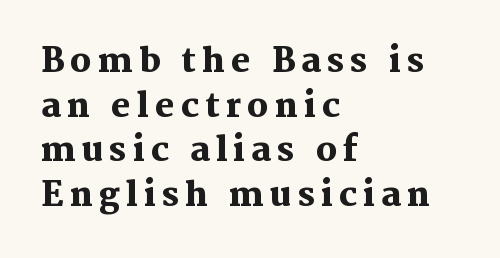
Q: Is the text bold? A: Yes.
Q: Is the text italic (slanted)? A: No, it is upright.
Q: Is the typeface a serif or a sans-serif typeface? A: Serif.
Q: Is the text underlined? A: No.
Q: How is the paragraph aligned? A: Left-aligned.
Q: Is the spacing between lines tight, normal or loose? A: Normal.
Q: Width (condensed, normal, or wide)? A: Normal.
Q: Stroke contrast? A: Medium.
Q: x-height? A: Medium.
Q: Monospaced? A: No.
